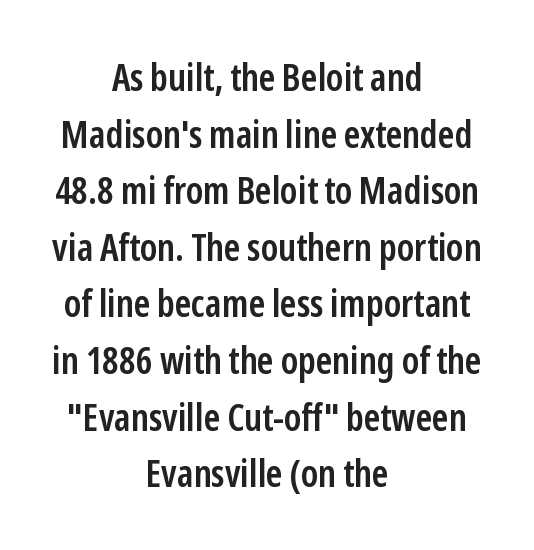
In terms of letterform style, serifs are entirely absent. Compared with typical paragraphs, the rows here are spaced about the same. Teacher's note: observe the equal gaps on both sides — that is centered alignment. Here the designer chose a conventional face with non-uniform glyph widths. Glyph-to-glyph distance matches everyday printed text. Descender tails drop into unmarked territory.
